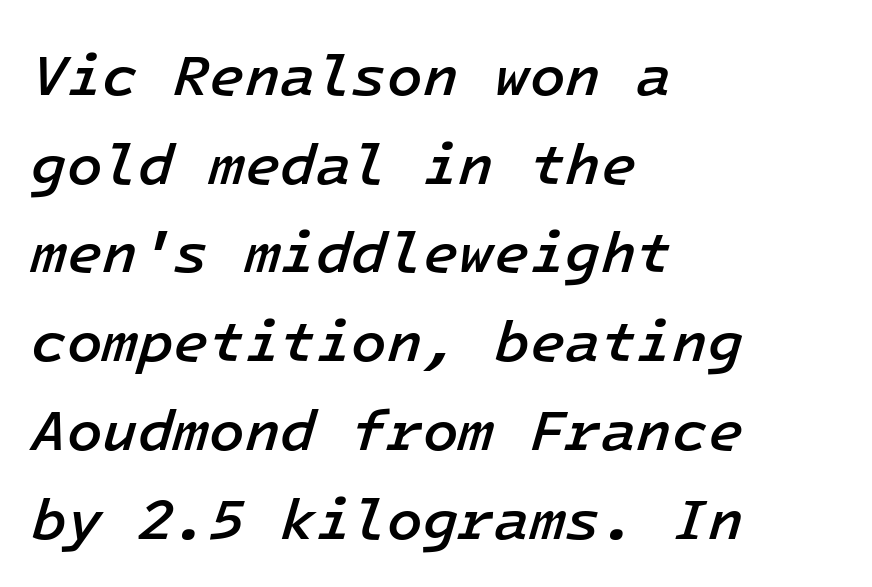
Q: Is the text bold? A: Semi-bold.
Q: Is the text italic (slanted)? A: Yes, it leans right by about 16 degrees.
Q: Is the text underlined? A: No.
Q: How is the paragraph aligned? A: Left-aligned.
Q: Is the spacing between letters normal or unusually wide? A: Normal.
Q: Is the spacing between lines tight, normal or loose? A: Normal.
Q: Width (condensed, normal, or wide)? A: Normal.
Q: Stroke contrast? A: Low.
Q: x-height? A: Medium.
Q: Monospaced? A: Yes.
